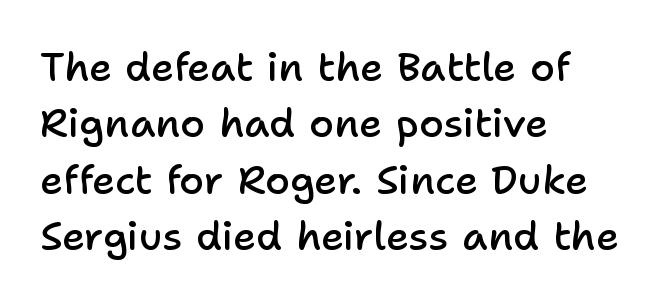
Posture: upright roman. How are the letters spaced? Ordinarily, with no added tracking. A student would call this left alignment; a typographer would say flush left, rag right. Leading matches the norm, producing a regular column. You can tell from the bare stems that sans-serif type was used. These words are printed semibold, heavier than regular yet not bold.
